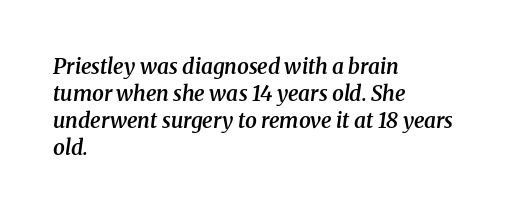
The image shows 21 px text type, italic (leaning right); set left-aligned, normal line spacing (1.28x), normal letter spacing, not underlined.
